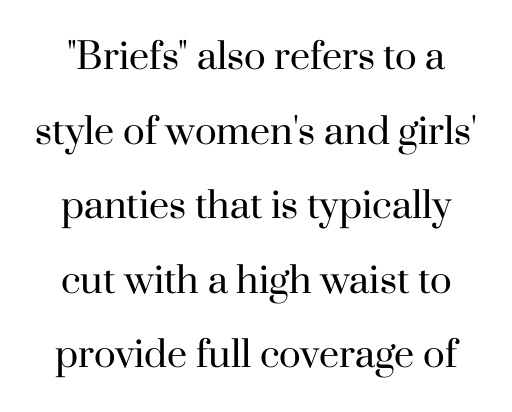
Q: Is the text bold? A: No.
Q: Is the text italic (slanted)? A: No, it is upright.
Q: Is the typeface a serif or a sans-serif typeface? A: Serif.
Q: Is the text underlined? A: No.
Q: Is the spacing between letters normal or unusually wide? A: Normal.
Q: Is the spacing between lines tight, normal or loose? A: Loose.
Q: Width (condensed, normal, or wide)? A: Normal.
Q: Stroke contrast? A: High.
Q: x-height? A: Small.
Q: Monospaced? A: No.
